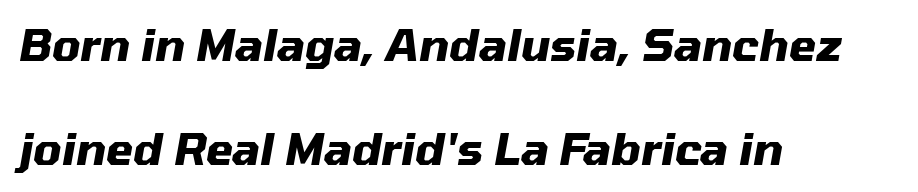
Q: Is the text bold? A: Yes.
Q: Is the text italic (slanted)? A: Yes, it leans right by about 10 degrees.
Q: Is the text underlined? A: No.
Q: How is the paragraph aligned? A: Left-aligned.
Q: Is the spacing between letters normal or unusually wide? A: Normal.
Q: Is the spacing between lines tight, normal or loose? A: Loose.
Q: Width (condensed, normal, or wide)? A: Normal.
Q: Stroke contrast? A: Medium.
Q: x-height? A: Medium.
Q: Monospaced? A: No.
